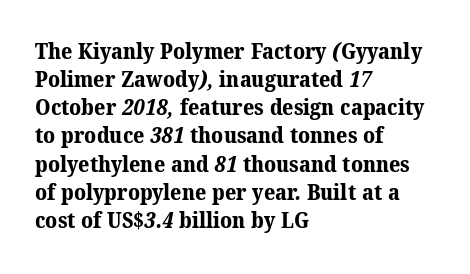
This rendering uses left alignment, leaving the right contour irregular. The gaps between neighbouring characters are ordinary and unremarkable. The leading is moderate, giving the passage an even texture. Compared with an ordinary text face, these strokes are far heavier — a full bold. This rendering features lettering with no underline.
